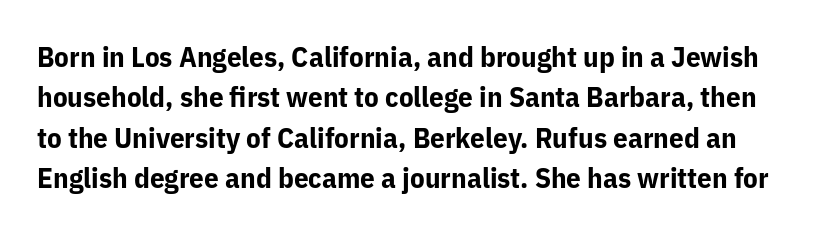
The image shows 29 px bold sans-serif type, upright; set normal line spacing (1.39x), normal letter spacing, not underlined; low stroke contrast and a medium x-height.
